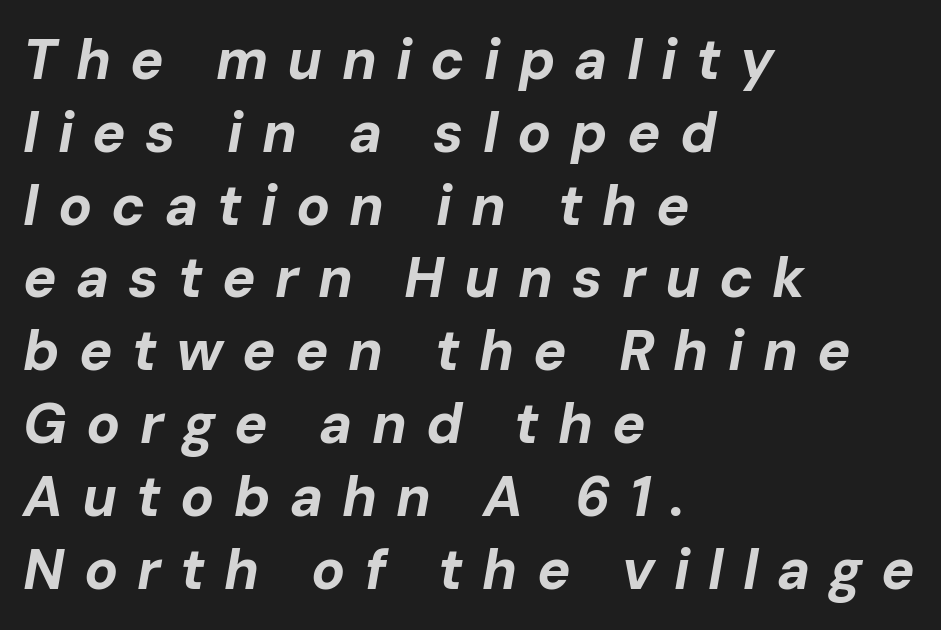
Descender tails drop into unmarked territory. The sample has been set heavy, in full bold. This sample has the flowing, uneven cadence of proportional lettering. Substantial extra tracking has been applied to these lines.
